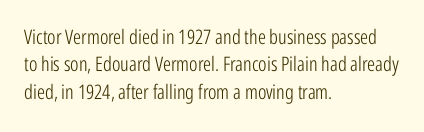
The image shows 20 px text type, upright; set left-aligned, normal line spacing (1.37x), normal letter spacing, not underlined.
